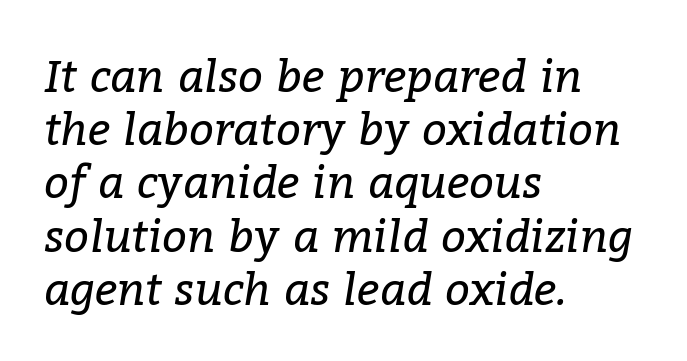
Q: Is the text bold? A: No.
Q: Is the text italic (slanted)? A: Yes, it leans right by about 9 degrees.
Q: Is the typeface a serif or a sans-serif typeface? A: Serif.
Q: Is the text underlined? A: No.
Q: How is the paragraph aligned? A: Left-aligned.
Q: Is the spacing between letters normal or unusually wide? A: Normal.
Q: Width (condensed, normal, or wide)? A: Normal.
Q: Stroke contrast? A: Low.
Q: x-height? A: Medium.
Q: Monospaced? A: No.
